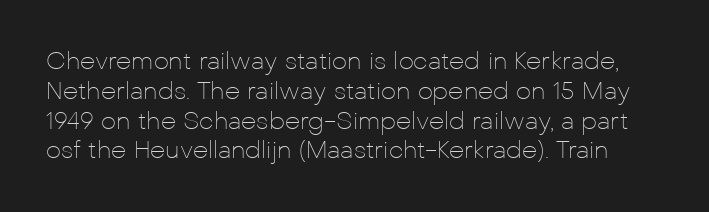
No letter is thick-stroked: the sample isn't bold. Honestly, the letter spacing is just normal — you wouldn't notice it. Each row of text sits above clean, open space. Posture: straight, roman, zero tilt.
